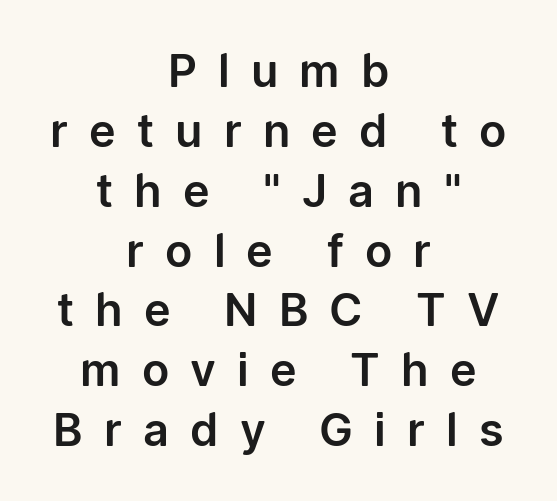
Q: Is the text italic (slanted)? A: No, it is upright.
Q: Is the typeface a serif or a sans-serif typeface? A: Sans-serif.
Q: Is the text underlined? A: No.
Q: How is the paragraph aligned? A: Centered.
Q: Is the spacing between letters normal or unusually wide? A: Unusually wide.
Q: Is the spacing between lines tight, normal or loose? A: Normal.
Q: Width (condensed, normal, or wide)? A: Normal.
Q: Stroke contrast? A: Low.
Q: x-height? A: Medium.
Q: Monospaced? A: No.
